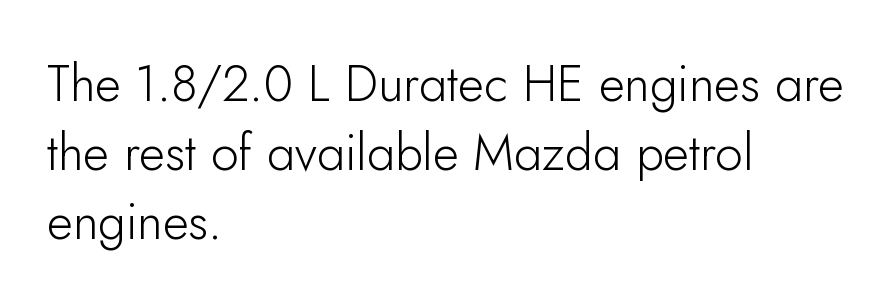
{"serif": "no", "italic": "no", "bold": "no", "weight": "light", "width": "normal", "stroke_contrast": "low", "x_height": "small", "monospaced": "no", "underline": "no", "align": "left", "line_spacing": "normal", "line_spacing_ratio": 1.38, "letter_spacing": "normal", "letter_spacing_em": 0.0, "glyph_px": 50}
